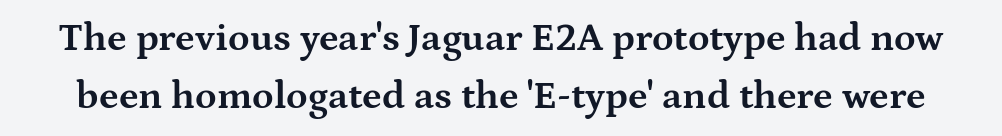
Font category for this specimen: serif. This sample has the flowing, uneven cadence of proportional lettering. The leading is moderate, giving the passage an even texture. This rendering features lettering with no underline.
